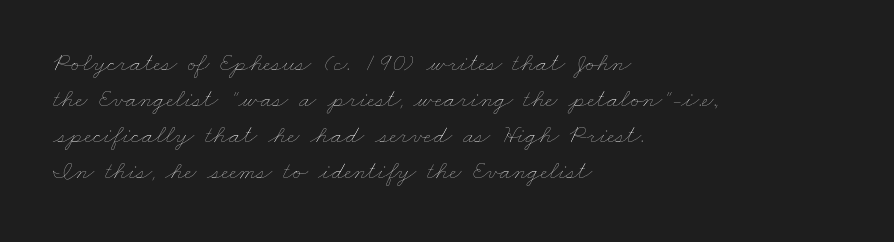
{"bold": "no", "underline": "no", "align": "left", "line_spacing": "normal", "line_spacing_ratio": 1.39, "letter_spacing": "normal", "letter_spacing_em": 0.0, "glyph_px": 26}
